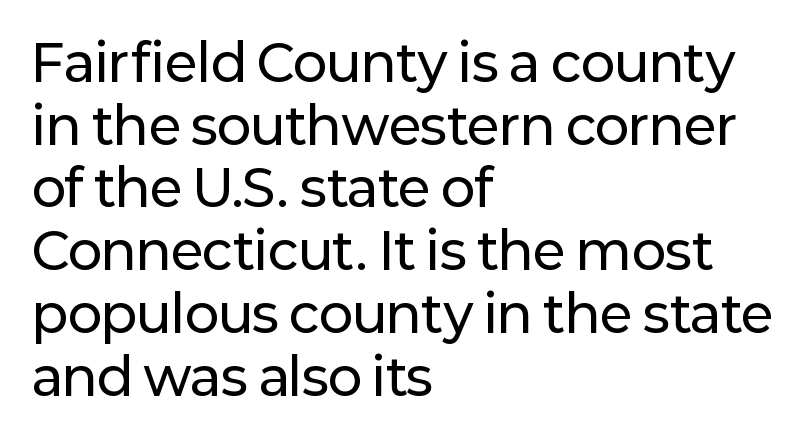
The passage shown is typed in a proportional face where columns would drift. Does the lettering tilt? It doesn't — this is upright. This sample is left-justified, so line endings fall wherever the words run out. No extra tracking has been applied to these lines. Only glyphs here, with clear space below each row. Serifs: no, the terminals of the letterforms are clean.
